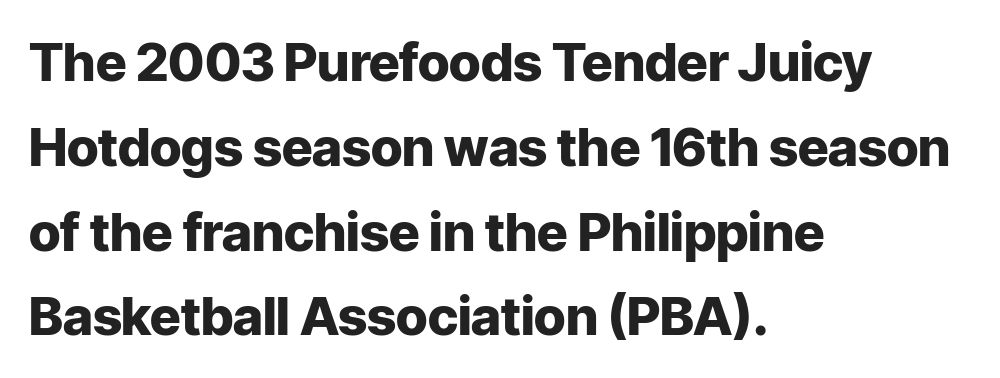
{"serif": "no", "italic": "no", "bold": "yes", "weight": "heavy", "width": "normal", "stroke_contrast": "low", "x_height": "medium", "monospaced": "no", "underline": "no", "align": "left", "line_spacing": "normal", "line_spacing_ratio": 1.6, "letter_spacing": "normal", "letter_spacing_em": 0.0, "glyph_px": 53}
